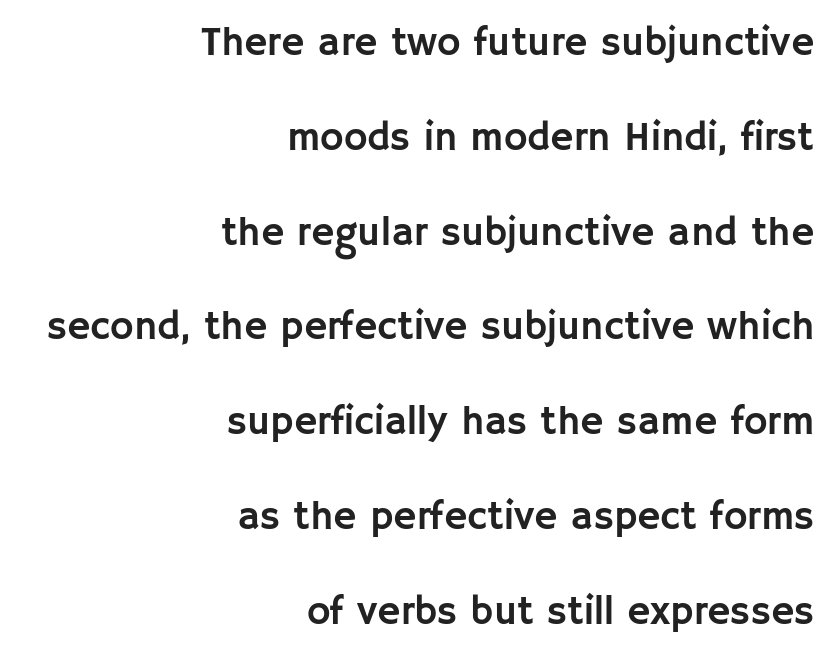
{"serif": "no", "italic": "no", "width": "normal", "stroke_contrast": "low", "x_height": "large", "monospaced": "no", "underline": "no", "align": "right", "line_spacing": "loose", "line_spacing_ratio": 2.37, "letter_spacing": "normal", "letter_spacing_em": 0.0, "glyph_px": 40}
